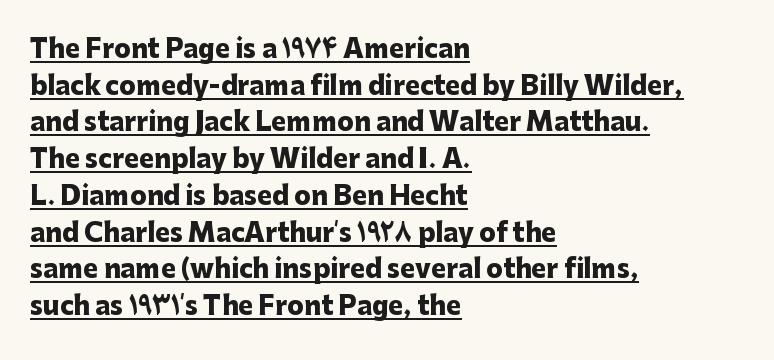
The image shows 25 px bold type, upright; set left-aligned, normal line spacing (1.47x), normal letter spacing, underlined.
